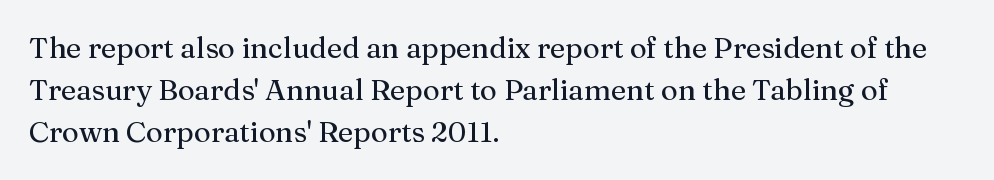
The image shows 29 px serif type, upright; set left-aligned, normal line spacing (1.45x), normal letter spacing, not underlined; medium stroke contrast and a medium x-height.
